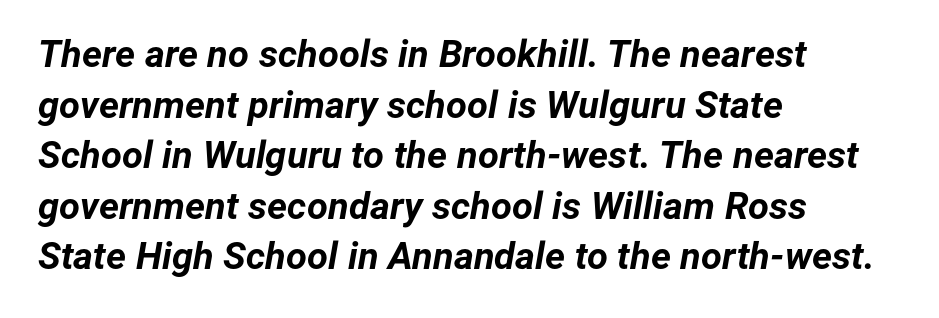
{"italic": "yes", "lean": "right", "slant_degrees": 12, "bold": "yes", "weight": "bold", "width": "normal", "stroke_contrast": "low", "x_height": "medium", "monospaced": "no", "underline": "no", "align": "left", "line_spacing": "normal", "line_spacing_ratio": 1.33, "letter_spacing": "normal", "letter_spacing_em": 0.0, "glyph_px": 38}
